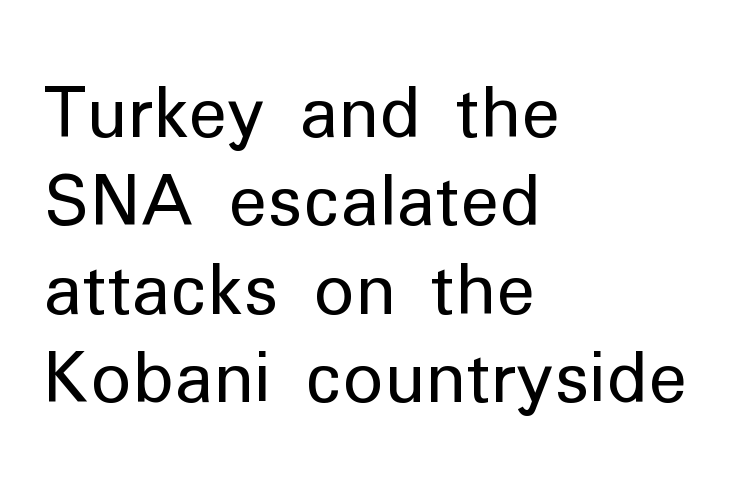
Looks like regular typesetting: each glyph gets only the width it needs. All the whitespace from short lines collects on the right. Quick note: not italic, upright. Characters follow at the spacing the type designer built in. These lines sit exactly where default settings would place them. The foot of each line stays bare and open.
